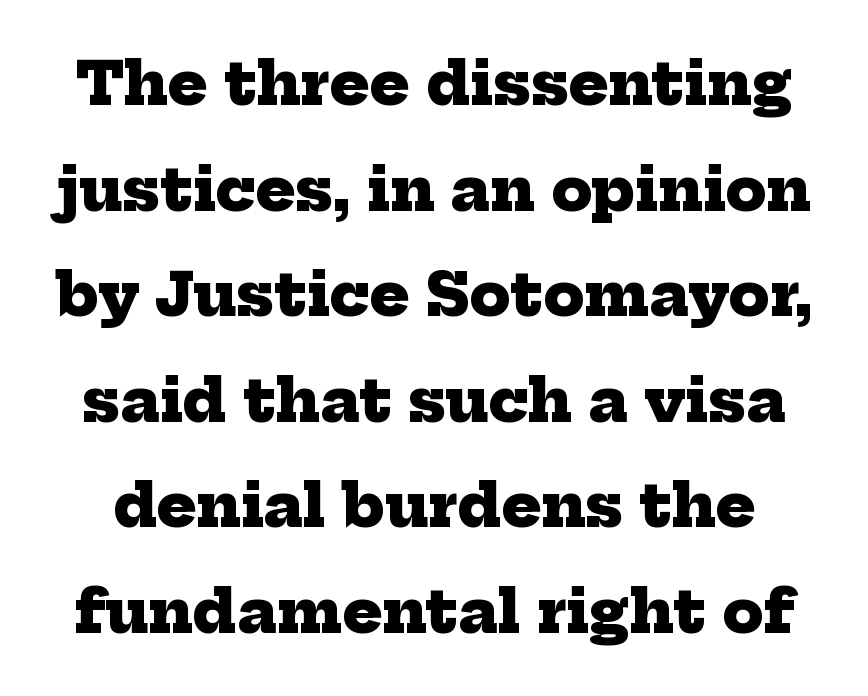
Q: Is the text bold? A: Yes.
Q: Is the typeface a serif or a sans-serif typeface? A: Serif.
Q: Is the text underlined? A: No.
Q: Is the spacing between letters normal or unusually wide? A: Normal.
Q: Width (condensed, normal, or wide)? A: Normal.
Q: Stroke contrast? A: Low.
Q: x-height? A: Medium.
Q: Monospaced? A: No.
